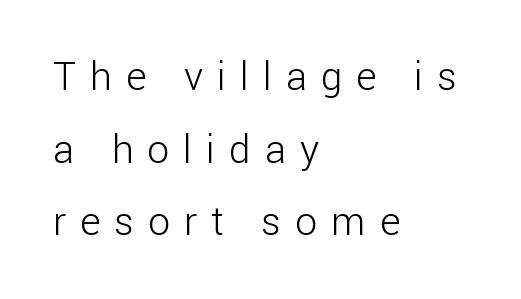
{"serif": "no", "italic": "no", "bold": "no", "weight": "light", "width": "normal", "stroke_contrast": "low", "x_height": "medium", "monospaced": "no", "underline": "no", "align": "left", "line_spacing_ratio": 1.86, "letter_spacing": "wide", "letter_spacing_em": 0.36, "glyph_px": 39}
